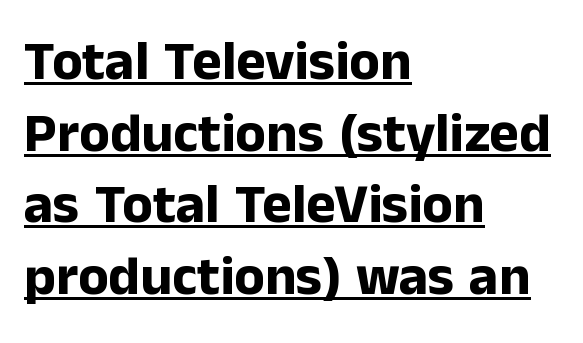
The image shows 56 px bold sans-serif type, upright; set left-aligned, normal line spacing (1.28x), normal letter spacing, underlined; low stroke contrast and a medium x-height.
